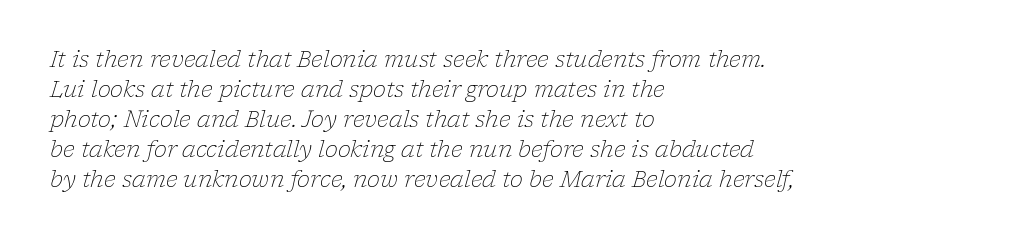
The characters are drawn with everyday or finer stroke widths. The text block is weighted toward the left margin, trailing off unevenly rightward. Italic? Definitely — the glyphs are oblique. A bare baseline throughout the passage. Students, observe: this is what conventionally led text looks like.
